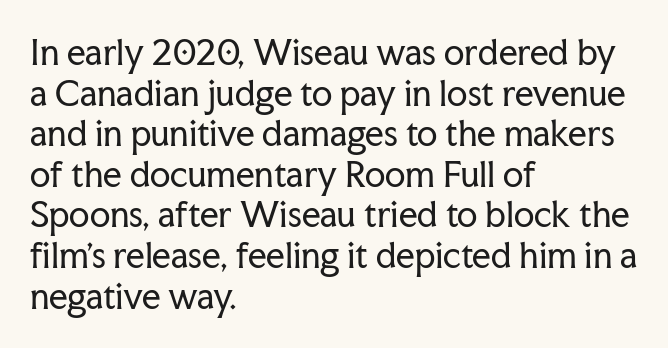
Line starts are locked; line ends wander. Spacing verdict: proportional, widths tailored to each character. Letters have the restrained weight of plain body copy at most. Decoration check: the copy has no underline. This sample uses an upright cut, with every glyph sitting square on the baseline. The text was rendered using a seriffed face with decorative stroke endings.
